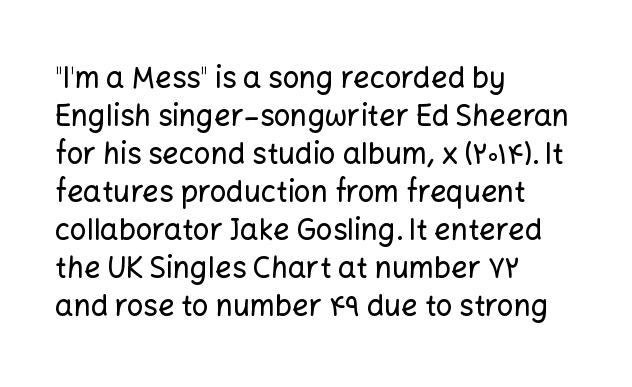
The image shows 29 px sans-serif type, upright; set left-aligned, normal line spacing (1.31x), normal letter spacing, not underlined; low stroke contrast and a medium x-height.
